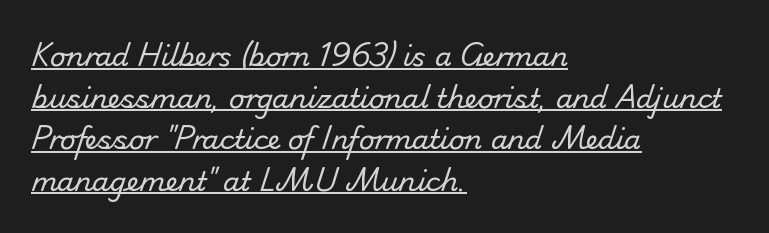
The image shows 27 px text type; set left-aligned, normal line spacing (1.54x), normal letter spacing, underlined.
